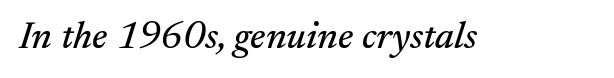
The rendering keeps characters at their native spacing. Bare-footed words on every line. Regarding serifs, this sample has them. Note the varied advance widths — an 'i' is clearly narrower than an 'm'. This sample uses an oblique cut, with every glyph tilted off the vertical.
